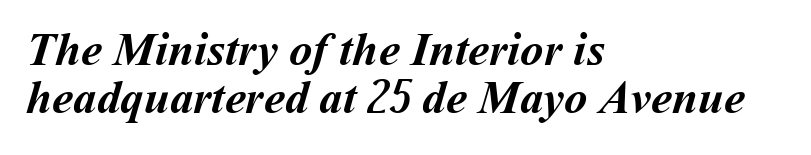
Q: Is the text bold? A: Yes.
Q: Is the text underlined? A: No.
Q: How is the paragraph aligned? A: Left-aligned.
Q: Is the spacing between letters normal or unusually wide? A: Normal.
Q: Is the spacing between lines tight, normal or loose? A: Tight.
Q: Width (condensed, normal, or wide)? A: Normal.
Q: Stroke contrast? A: Medium.
Q: x-height? A: Medium.
Q: Monospaced? A: No.
